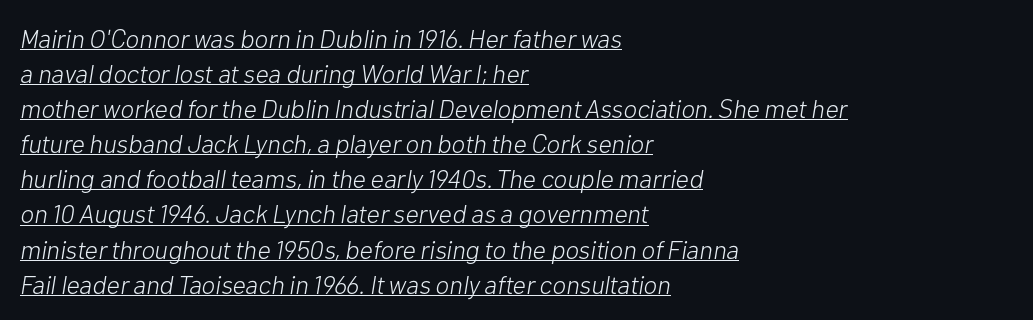
Characters are canted at an angle relative to the baseline's perpendicular. The lines are quadded left. The typesetter has applied underlining to the passage shown. Weight: regular or lighter.
